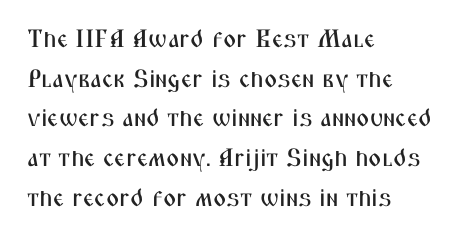
Words appear dense and cohesive because spacing is normal. Italic? Not at all — the glyphs are vertical. Horizontally, the lines are justified to the leading edge only. Leading matches the norm, producing a regular column. Each row of text sits above clean, open space.
